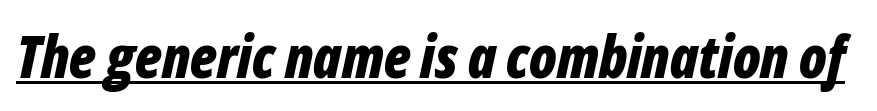
{"italic": "yes", "lean": "right", "slant_degrees": 12, "bold": "yes", "weight": "bold", "width": "condensed", "stroke_contrast": "low", "x_height": "medium", "monospaced": "no", "underline": "yes", "letter_spacing": "normal", "letter_spacing_em": 0.0, "glyph_px": 58}
